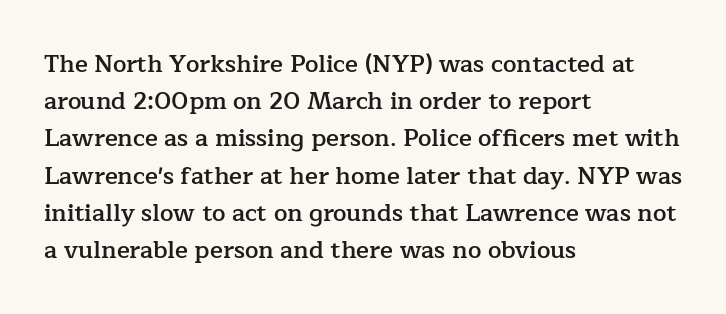
If you measured baseline to baseline, you'd find a middling distance. Summary of weight: moderately heavy, a semibold. Horizontal alignment here is leftward, the default for most running prose. Beneath every word, the page is bare.
